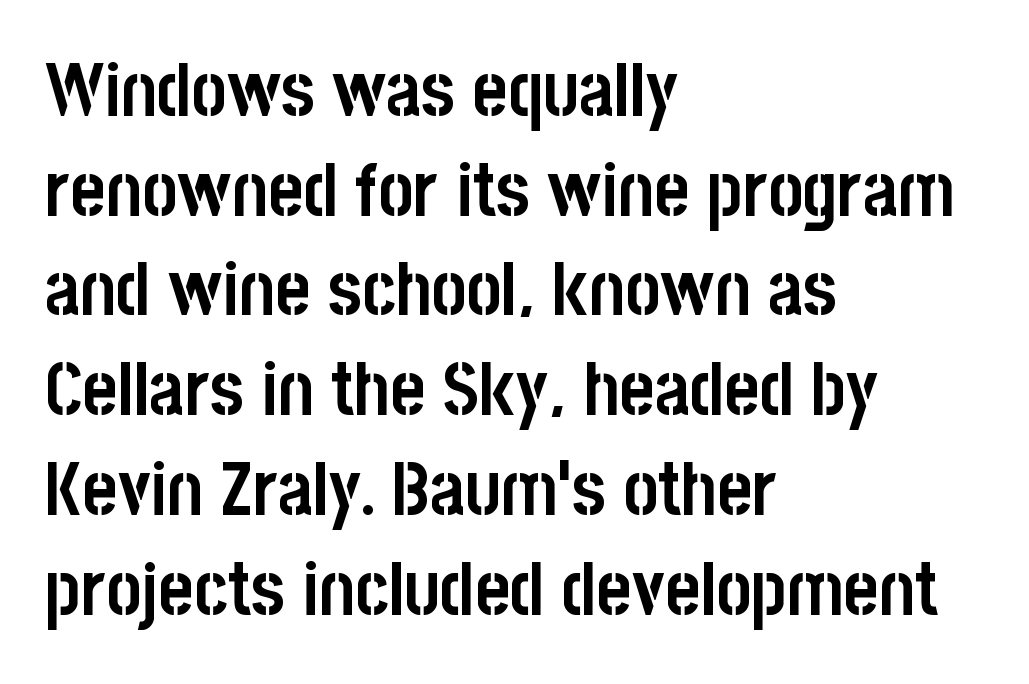
In terms of letterform style, serifs are entirely absent. Reading down the column, the eye jumps a familiar distance to each next line. Each letter keeps its own natural width here, so spacing adapts to shape. Ascenders rise straight up at ninety degrees. These lines are set flush left with a ragged right edge. The face used here is rendered with its standard letterfit.
